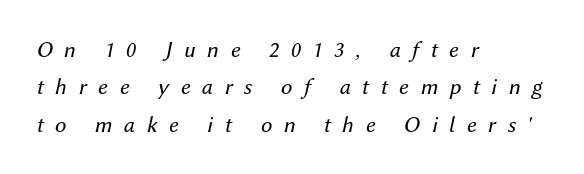
{"italic": "yes", "lean": "right", "slant_degrees": 12, "bold": "no", "underline": "no", "align": "left", "line_spacing": "normal", "line_spacing_ratio": 1.63, "letter_spacing": "wide", "letter_spacing_em": 0.5, "glyph_px": 23}
